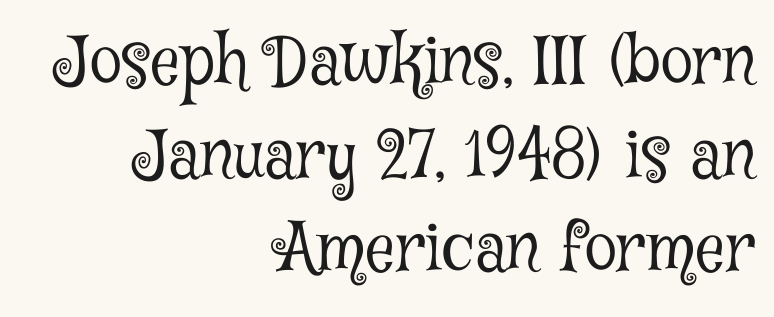
Q: Is the text bold? A: No.
Q: Is the text italic (slanted)? A: No, it is upright.
Q: Is the typeface a serif or a sans-serif typeface? A: Serif.
Q: Is the text underlined? A: No.
Q: How is the paragraph aligned? A: Right-aligned.
Q: Is the spacing between letters normal or unusually wide? A: Normal.
Q: Is the spacing between lines tight, normal or loose? A: Normal.
Q: Width (condensed, normal, or wide)? A: Condensed.
Q: Stroke contrast? A: Low.
Q: x-height? A: Medium.
Q: Monospaced? A: No.
